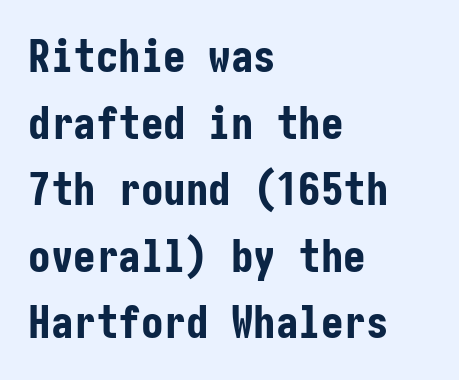
{"serif": "no", "italic": "no", "bold": "yes", "weight": "bold", "width": "condensed", "stroke_contrast": "low", "x_height": "medium", "underline": "no", "align": "left", "line_spacing": "normal", "line_spacing_ratio": 1.48, "letter_spacing": "normal", "letter_spacing_em": 0.0, "glyph_px": 45}
